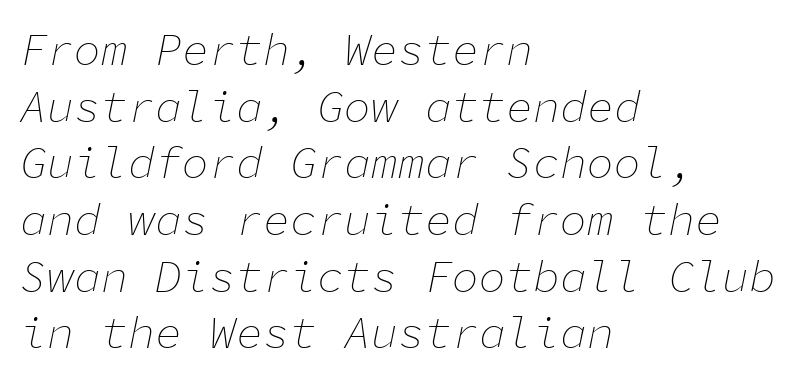
{"italic": "yes", "lean": "right", "slant_degrees": 11, "bold": "no", "weight": "thin", "width": "normal", "stroke_contrast": "low", "x_height": "medium", "monospaced": "yes", "underline": "no", "align": "left", "line_spacing": "normal", "line_spacing_ratio": 1.26, "letter_spacing": "normal", "letter_spacing_em": 0.0, "glyph_px": 45}
